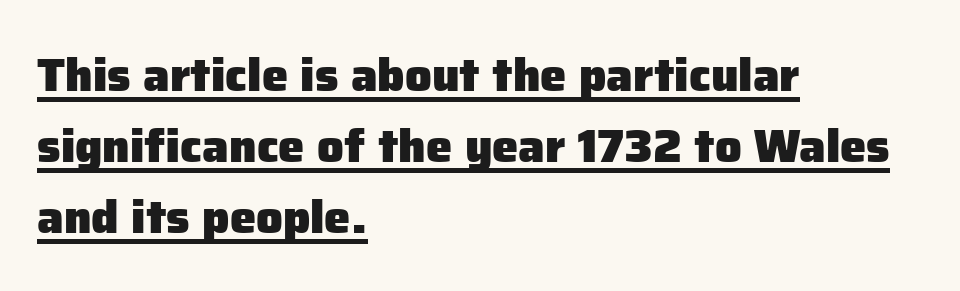
Q: Is the text bold? A: Yes.
Q: Is the text italic (slanted)? A: No, it is upright.
Q: Is the typeface a serif or a sans-serif typeface? A: Sans-serif.
Q: Is the text underlined? A: Yes.
Q: How is the paragraph aligned? A: Left-aligned.
Q: Is the spacing between letters normal or unusually wide? A: Normal.
Q: Is the spacing between lines tight, normal or loose? A: Normal.
Q: Width (condensed, normal, or wide)? A: Normal.
Q: Stroke contrast? A: Low.
Q: x-height? A: Medium.
Q: Monospaced? A: No.
